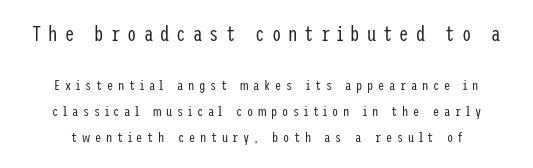
{"italic": "no", "bold": "no", "underline": "no", "line_spacing_ratio": 1.87, "letter_spacing": "wide", "letter_spacing_em": 0.33, "larger_block": "first", "size_ratio": 1.5, "glyph_px": 21}
